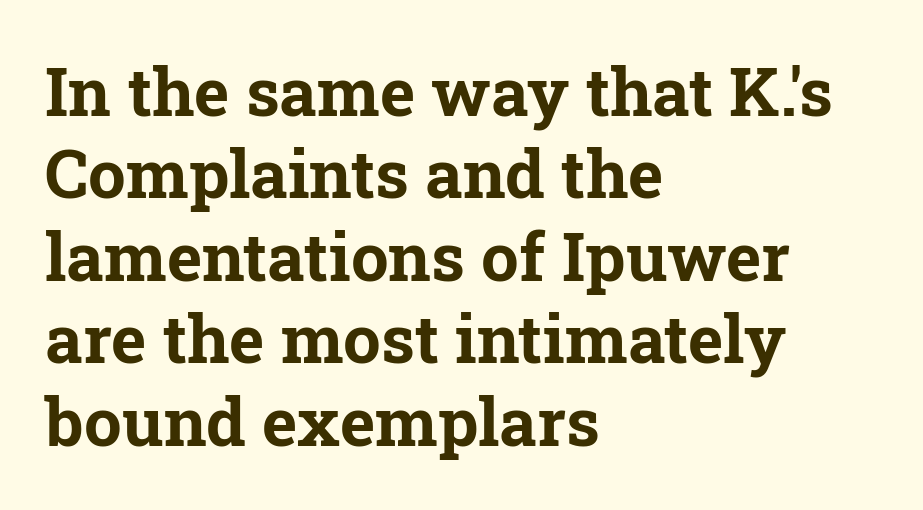
Q: Is the text bold? A: Yes.
Q: Is the text italic (slanted)? A: No, it is upright.
Q: Is the typeface a serif or a sans-serif typeface? A: Serif.
Q: Is the text underlined? A: No.
Q: How is the paragraph aligned? A: Left-aligned.
Q: Is the spacing between letters normal or unusually wide? A: Normal.
Q: Width (condensed, normal, or wide)? A: Normal.
Q: Stroke contrast? A: Low.
Q: x-height? A: Medium.
Q: Monospaced? A: No.
